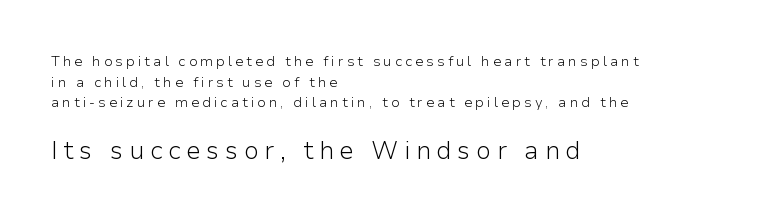
The image shows 25 px text type, upright; set left-aligned, normal line spacing (1.48x), unusually wide letter spacing (+0.21 em), not underlined; the second (bottom) block is 1.79x larger.
